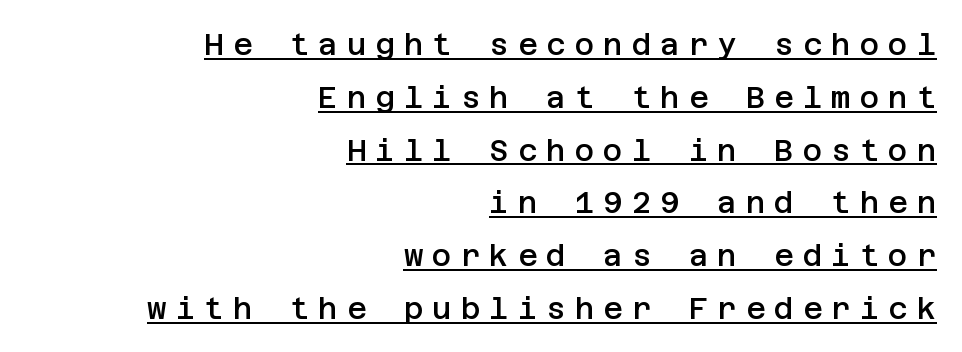
Q: Is the text bold? A: Semi-bold.
Q: Is the text italic (slanted)? A: No, it is upright.
Q: Is the typeface a serif or a sans-serif typeface? A: Sans-serif.
Q: Is the text underlined? A: Yes.
Q: How is the paragraph aligned? A: Right-aligned.
Q: Is the spacing between letters normal or unusually wide? A: Unusually wide.
Q: Width (condensed, normal, or wide)? A: Normal.
Q: Stroke contrast? A: Low.
Q: x-height? A: Large.
